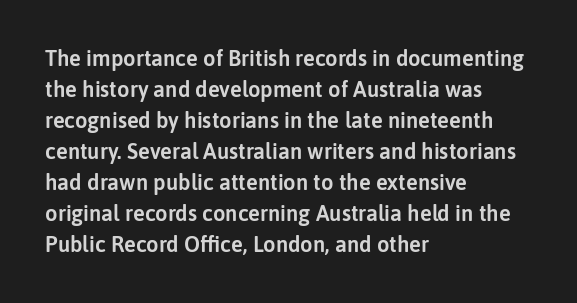
The image shows 22 px text type, upright; set left-aligned, normal line spacing (1.41x), normal letter spacing, not underlined.
